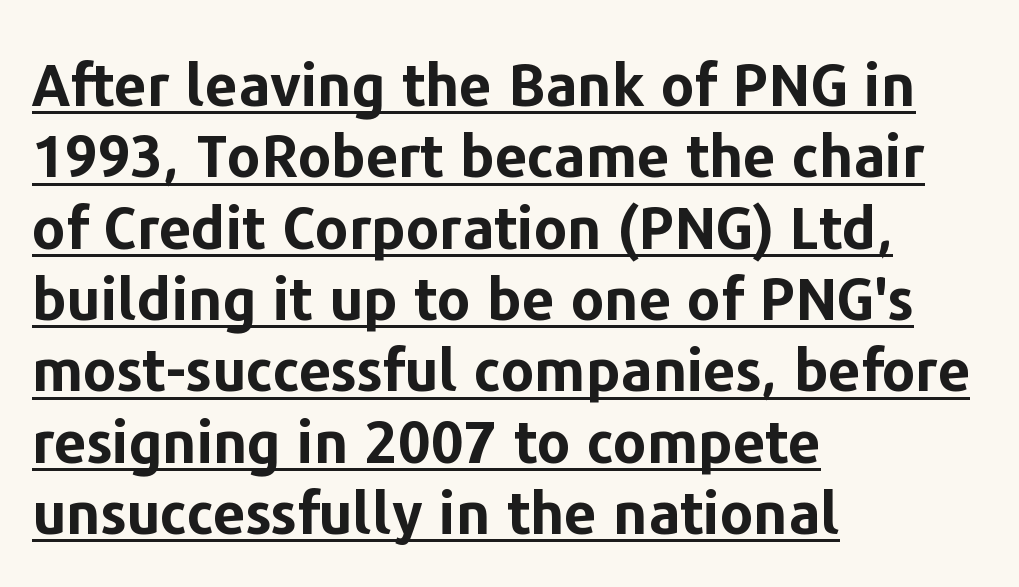
Q: Is the text bold? A: Yes.
Q: Is the text italic (slanted)? A: No, it is upright.
Q: Is the typeface a serif or a sans-serif typeface? A: Sans-serif.
Q: Is the text underlined? A: Yes.
Q: How is the paragraph aligned? A: Left-aligned.
Q: Is the spacing between letters normal or unusually wide? A: Normal.
Q: Width (condensed, normal, or wide)? A: Normal.
Q: Stroke contrast? A: Low.
Q: x-height? A: Medium.
Q: Monospaced? A: No.
